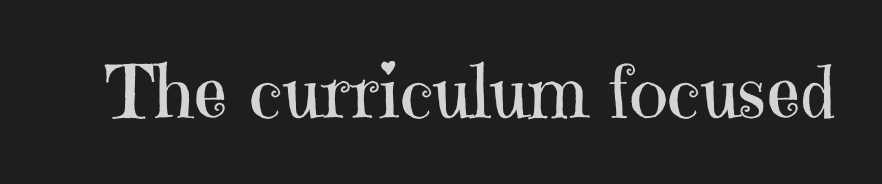
Weight: not bold — regular or lighter. This sample uses a serif face. Is there any slant? The stems are plumb. Underline: absent.
